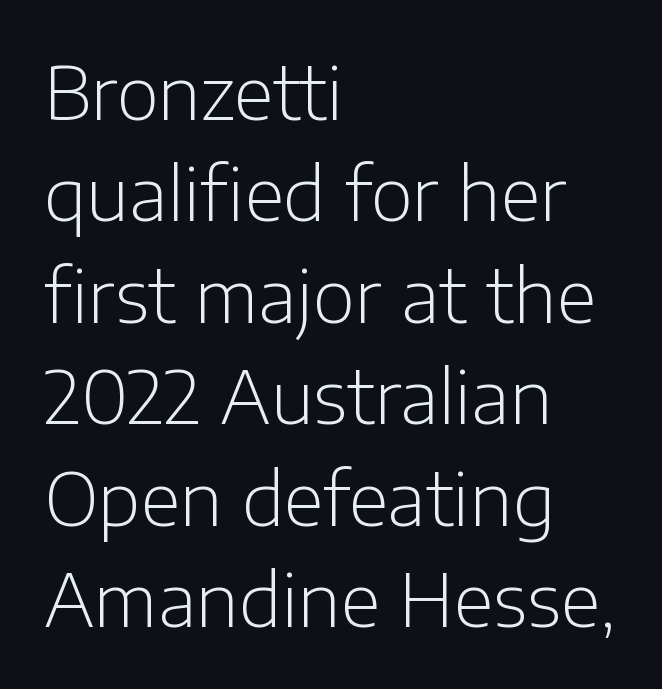
{"serif": "no", "italic": "no", "bold": "no", "weight": "light", "width": "normal", "stroke_contrast": "low", "x_height": "medium", "monospaced": "no", "underline": "no", "align": "left", "line_spacing": "normal", "line_spacing_ratio": 1.39, "letter_spacing": "normal", "letter_spacing_em": 0.0, "glyph_px": 73}
